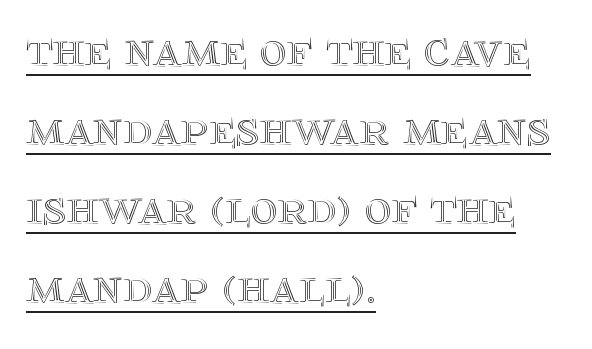
Q: Is the text italic (slanted)? A: No, it is upright.
Q: Is the text underlined? A: Yes.
Q: How is the paragraph aligned? A: Left-aligned.
Q: Is the spacing between letters normal or unusually wide? A: Normal.
Q: Is the spacing between lines tight, normal or loose? A: Normal.
Q: Width (condensed, normal, or wide)? A: Normal.
Q: x-height? A: Large.
Q: Monospaced? A: No.
